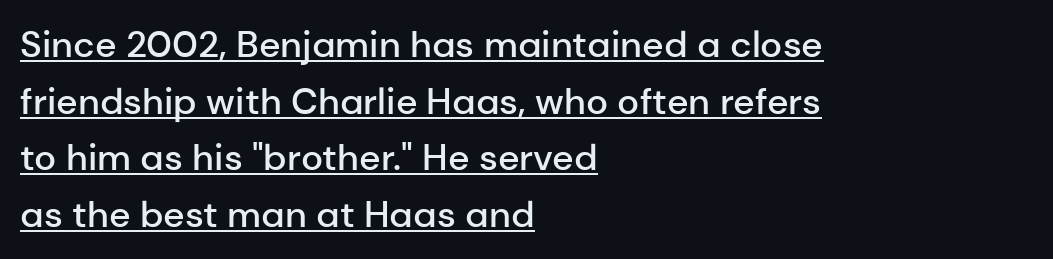
{"serif": "no", "italic": "no", "bold": "semi", "weight": "semibold", "width": "normal", "stroke_contrast": "low", "x_height": "medium", "monospaced": "no", "underline": "yes", "align": "left", "line_spacing": "normal", "line_spacing_ratio": 1.53, "letter_spacing": "normal", "letter_spacing_em": 0.0, "glyph_px": 37}
